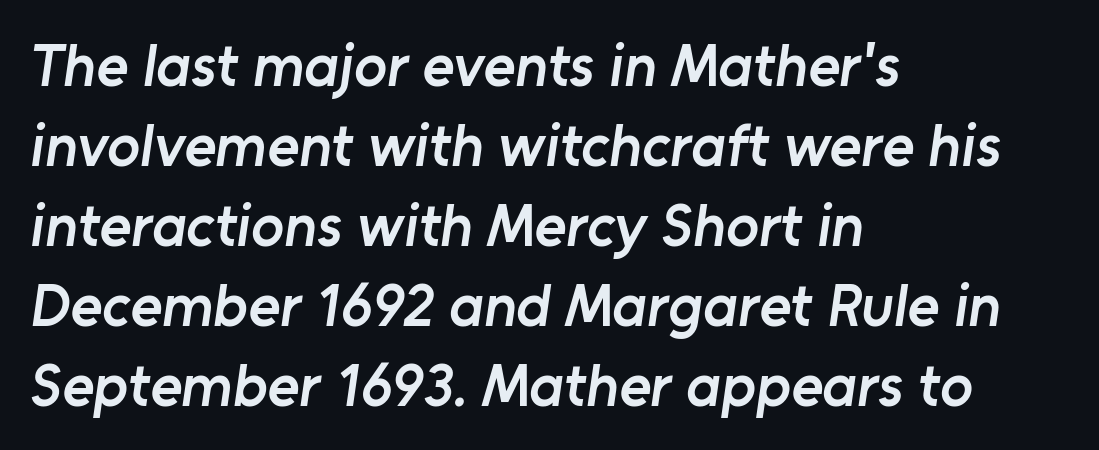
Compared with an ordinary text face, these strokes are moderately heavier — a semibold. The strip under each line holds only bare page. Rows of type keep a routine distance in the vertical direction. The paragraph shown leans on its left margin.
